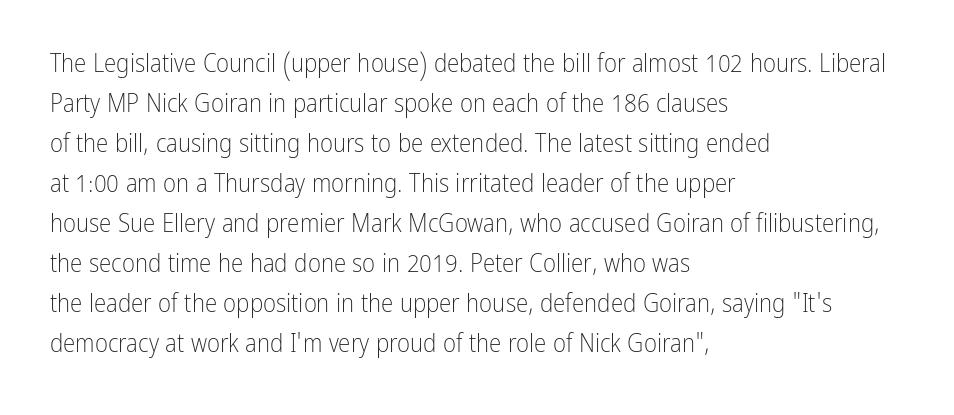
The area under the type is left untouched. A typesetter would mark this as roman, not italic. What's the leading like? Ordinary, nothing unusual. A typesetter would call this zero additional tracking. Which margin do the lines hug? The left one — the right edge is uneven. The cut favours lightness, reaching ordinary text weight at its darkest.
